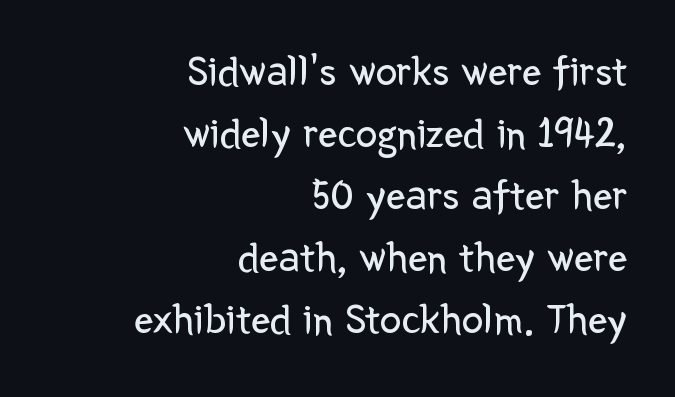
Unbolded letterforms with no extra heft. What kind of face is this? One without serifs — a sans. The letters sit at their default tracking, neither squeezed nor spread. Italic: no, the glyphs are upright roman. The face used here is proportionally spaced, like ordinary book or web type.
